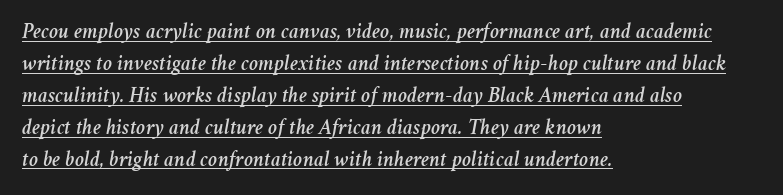
Q: Is the text italic (slanted)? A: Yes, it leans right by about 11 degrees.
Q: Is the text underlined? A: Yes.
Q: How is the paragraph aligned? A: Left-aligned.
Q: Is the spacing between letters normal or unusually wide? A: Normal.
Q: Is the spacing between lines tight, normal or loose? A: Normal.
